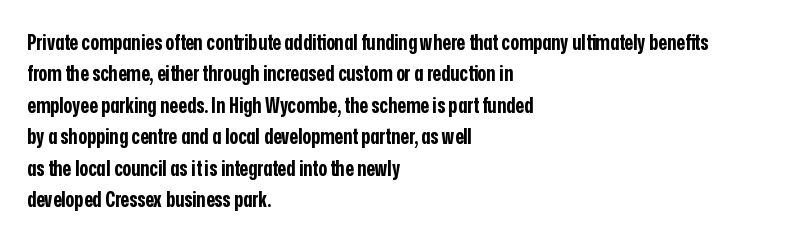
{"italic": "no", "bold": "yes", "underline": "no", "align": "left", "line_spacing": "normal", "line_spacing_ratio": 1.5, "letter_spacing": "normal", "letter_spacing_em": 0.0, "glyph_px": 21}
